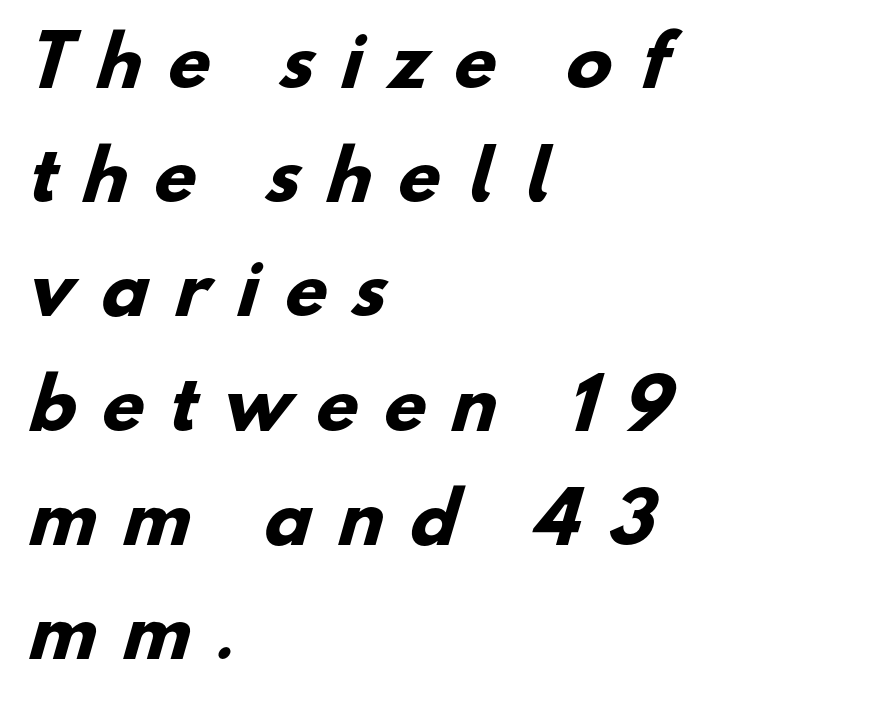
Q: Is the text bold? A: Yes.
Q: Is the typeface a serif or a sans-serif typeface? A: Sans-serif.
Q: Is the text underlined? A: No.
Q: How is the paragraph aligned? A: Left-aligned.
Q: Is the spacing between letters normal or unusually wide? A: Unusually wide.
Q: Is the spacing between lines tight, normal or loose? A: Normal.
Q: Width (condensed, normal, or wide)? A: Normal.
Q: Stroke contrast? A: Low.
Q: x-height? A: Small.
Q: Monospaced? A: No.
